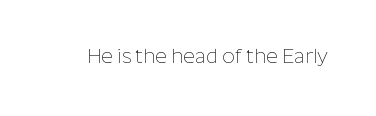
{"italic": "no", "bold": "no", "underline": "no", "letter_spacing": "normal", "letter_spacing_em": 0.0, "glyph_px": 20}
